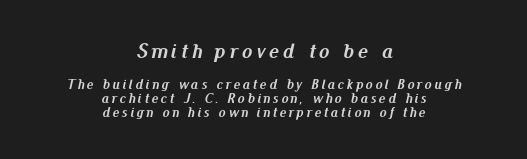
{"italic": "yes", "lean": "right", "slant_degrees": 13, "bold": "yes", "underline": "no", "align": "center", "line_spacing": "tight", "line_spacing_ratio": 1.01, "larger_block": "first", "size_ratio": 1.5, "glyph_px": 21}
